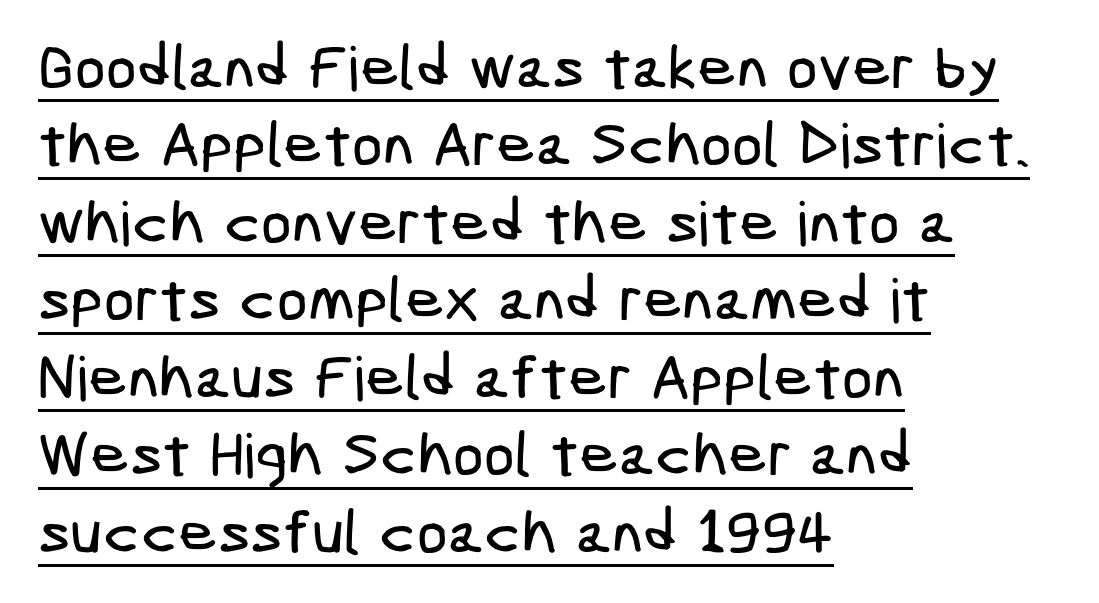
{"serif": "no", "width": "condensed", "stroke_contrast": "low", "x_height": "medium", "underline": "yes", "align": "left", "line_spacing": "normal", "line_spacing_ratio": 1.27, "letter_spacing": "normal", "letter_spacing_em": 0.0, "glyph_px": 61}
